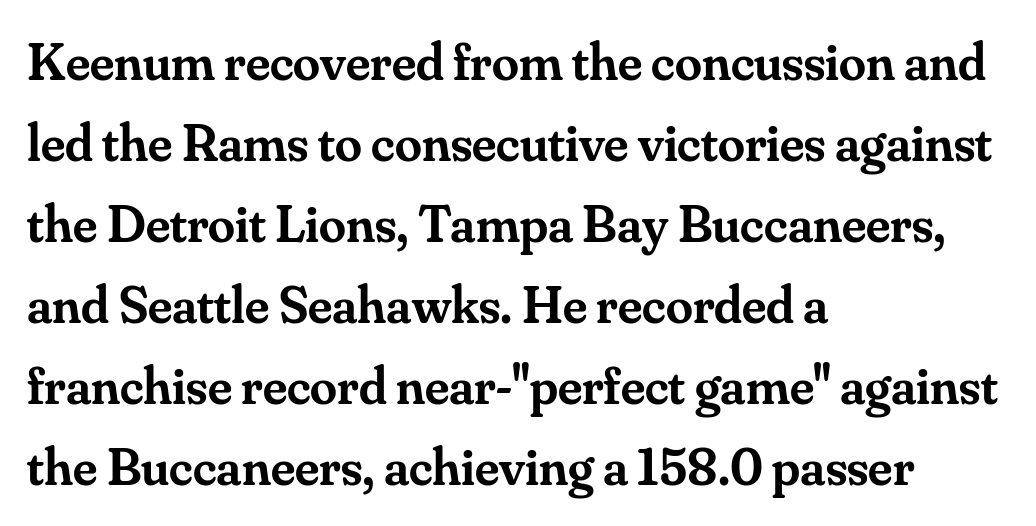
Q: Is the text bold? A: Semi-bold.
Q: Is the text italic (slanted)? A: No, it is upright.
Q: Is the typeface a serif or a sans-serif typeface? A: Serif.
Q: Is the text underlined? A: No.
Q: How is the paragraph aligned? A: Left-aligned.
Q: Is the spacing between letters normal or unusually wide? A: Normal.
Q: Is the spacing between lines tight, normal or loose? A: Normal.
Q: Width (condensed, normal, or wide)? A: Normal.
Q: Stroke contrast? A: Medium.
Q: x-height? A: Small.
Q: Monospaced? A: No.
